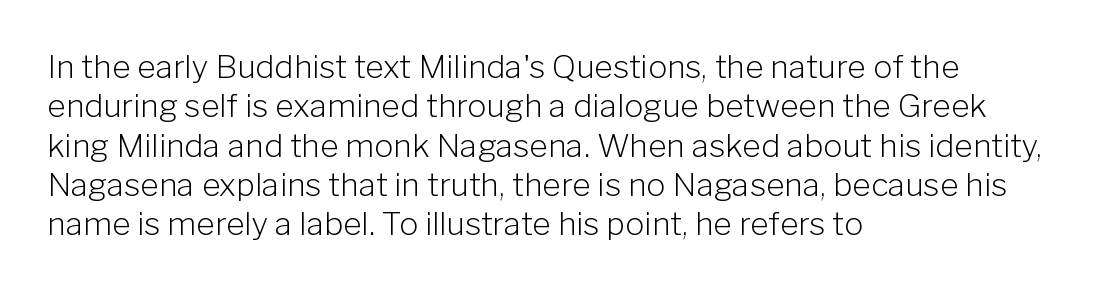
The image shows 32 px light sans-serif type, upright; set left-aligned, line spacing 1.23x, normal letter spacing, not underlined; low stroke contrast and a medium x-height.
